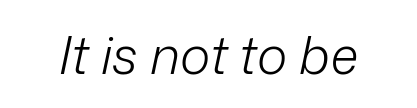
Compared with a typical body face, this is equally light or lighter still. Nothing unusual about the tracking: characters are spaced as the font intends. Varying glyph widths throughout — classic text-font behaviour. The axis of the letterforms is tilted away from vertical.
